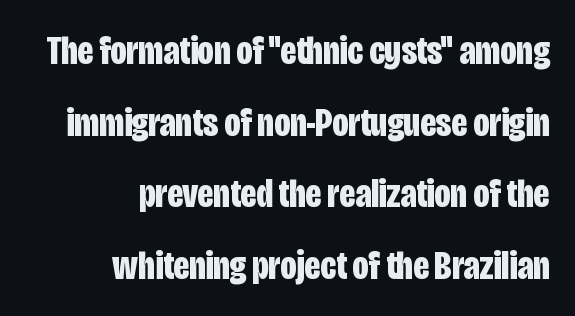
What weight is shown? A full bold with thick strokes. Spacing verdict: proportional, widths tailored to each character. How are the letters spaced? Ordinarily, with no added tracking. The foot of each line stays bare and open. The passage shown is typeset with a sans-serif family.
